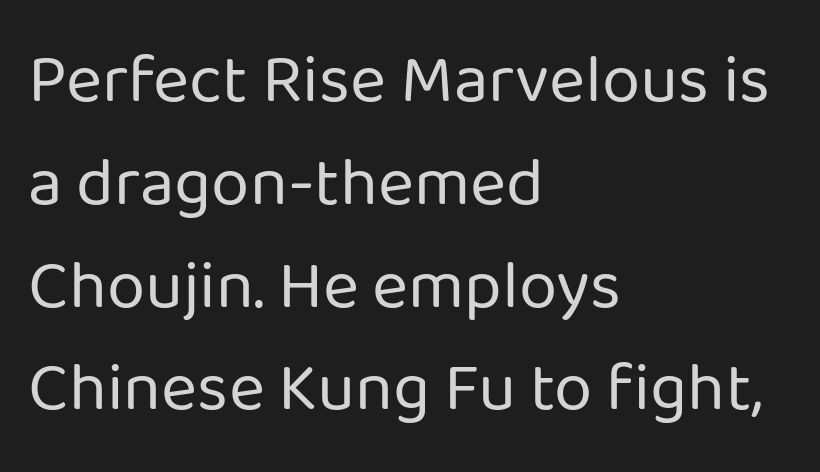
The lettering holds an erect, upright posture throughout. Observe the absence of serifs on each vertical stroke in this sample. Glyph-to-glyph distance matches everyday printed text. The font sits on the lighter half of the weight spectrum, regular included.
